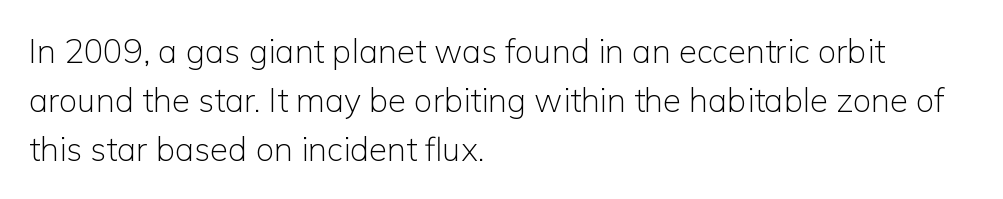
{"serif": "no", "italic": "no", "bold": "no", "weight": "light", "width": "normal", "stroke_contrast": "low", "x_height": "medium", "monospaced": "no", "underline": "no", "align": "left", "line_spacing": "normal", "line_spacing_ratio": 1.48, "letter_spacing": "normal", "letter_spacing_em": 0.0, "glyph_px": 33}
